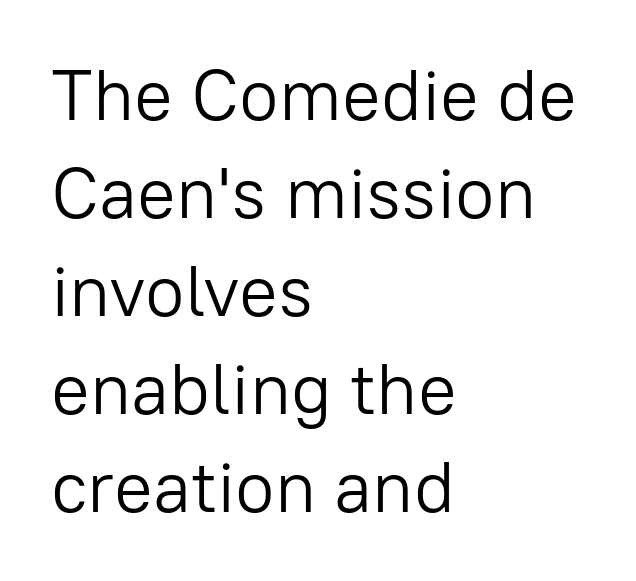
{"serif": "no", "italic": "no", "bold": "no", "weight": "light", "width": "normal", "stroke_contrast": "low", "x_height": "medium", "monospaced": "no", "underline": "no", "align": "left", "line_spacing": "normal", "line_spacing_ratio": 1.36, "letter_spacing": "normal", "letter_spacing_em": 0.0, "glyph_px": 72}
